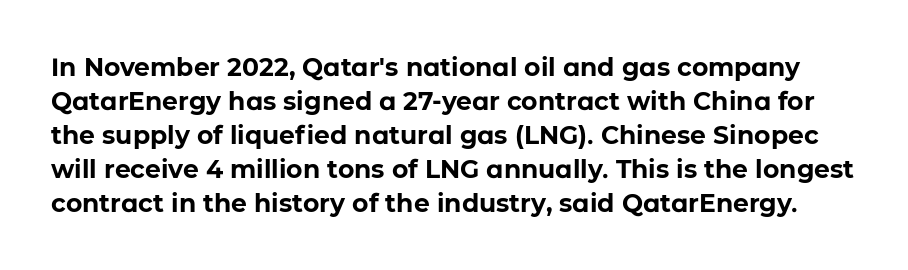
Rows of type keep a routine distance in the vertical direction. The letterforms sit shoulder to shoulder at normal distance. Weight check: bold — yes, fully. Italic? Not at all — the glyphs are vertical. Type without underlining.
